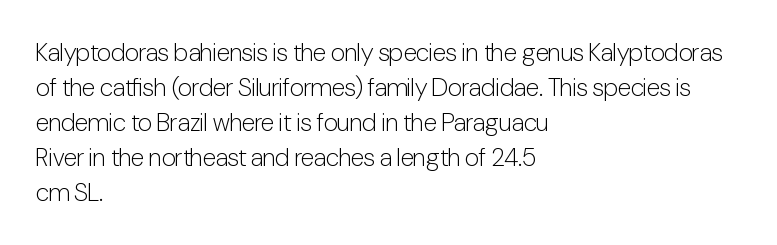
{"italic": "no", "bold": "no", "underline": "no", "align": "left", "line_spacing": "normal", "line_spacing_ratio": 1.4, "letter_spacing": "normal", "letter_spacing_em": 0.0, "glyph_px": 25}
